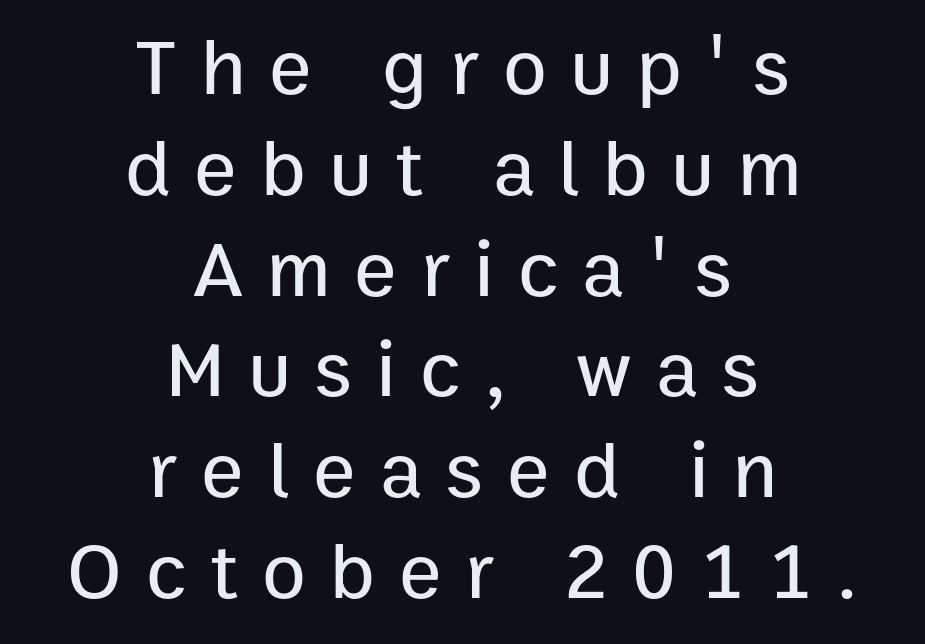
Q: Is the text italic (slanted)? A: No, it is upright.
Q: Is the typeface a serif or a sans-serif typeface? A: Sans-serif.
Q: Is the text underlined? A: No.
Q: How is the paragraph aligned? A: Centered.
Q: Is the spacing between letters normal or unusually wide? A: Unusually wide.
Q: Is the spacing between lines tight, normal or loose? A: Normal.
Q: Width (condensed, normal, or wide)? A: Normal.
Q: Stroke contrast? A: Low.
Q: x-height? A: Medium.
Q: Monospaced? A: No.
